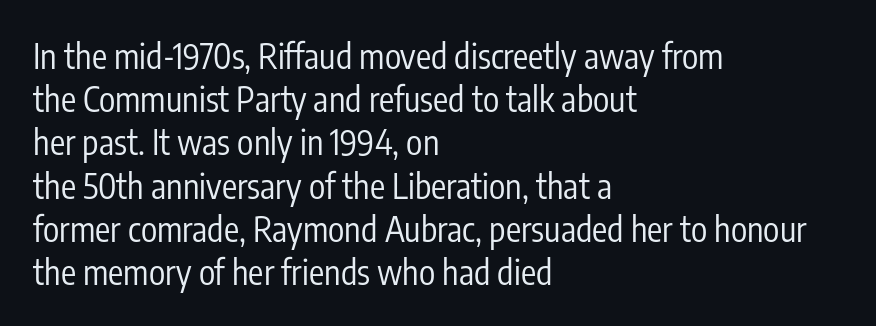
The rag falls on the right side of this text block. In terms of leading, this rendering sits right in the middle. The passage shown has conventional tracking throughout. Tall strokes in this sample are plumb rather than angled.
